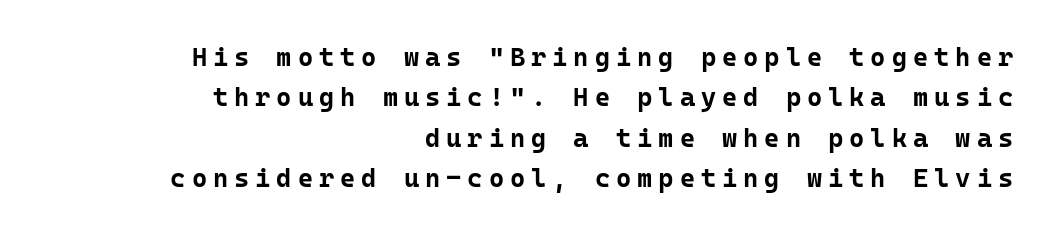
Q: Is the text bold? A: Yes.
Q: Is the text italic (slanted)? A: No, it is upright.
Q: Is the text underlined? A: No.
Q: How is the paragraph aligned? A: Right-aligned.
Q: Is the spacing between letters normal or unusually wide? A: Unusually wide.
Q: Is the spacing between lines tight, normal or loose? A: Normal.
